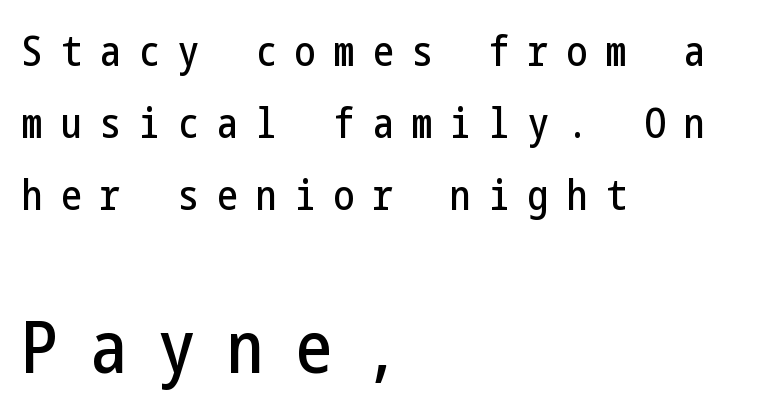
{"serif": "no", "italic": "no", "width": "condensed", "stroke_contrast": "low", "x_height": "medium", "underline": "no", "align": "left", "line_spacing_ratio": 1.76, "letter_spacing": "wide", "letter_spacing_em": 0.45, "larger_block": "second", "size_ratio": 1.76, "glyph_px": 72}
